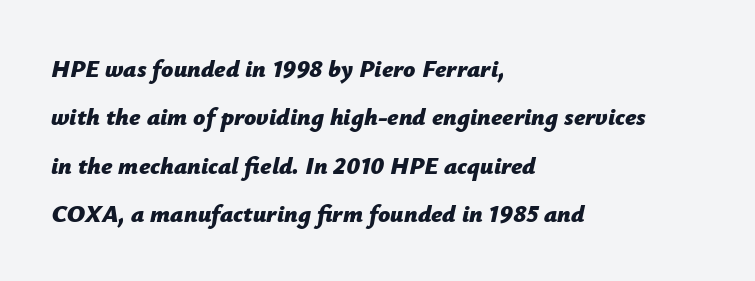
{"italic": "yes", "lean": "right", "slant_degrees": 12, "bold": "yes", "underline": "no", "align": "left", "line_spacing": "loose", "line_spacing_ratio": 2.02, "letter_spacing": "normal", "letter_spacing_em": 0.0, "glyph_px": 24}
